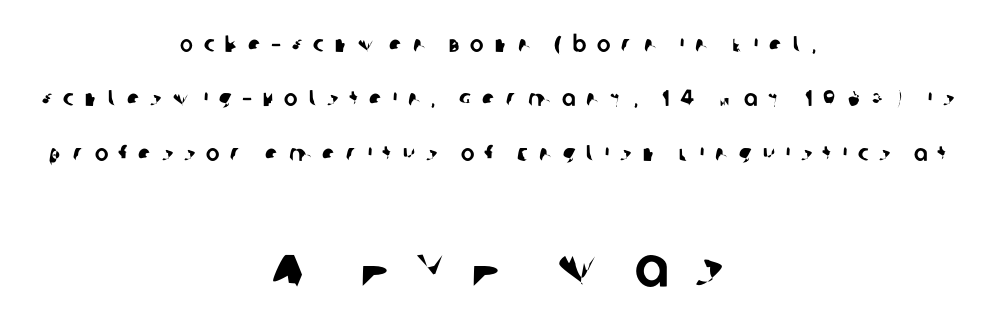
Tracking value appears strongly positive — letters spread wide. If you squint, the bottom block still reads clearly — it's the larger of the two. The glyphs in this specimen are sans serif. You could not count columns in this text — the font is proportionally spaced.
